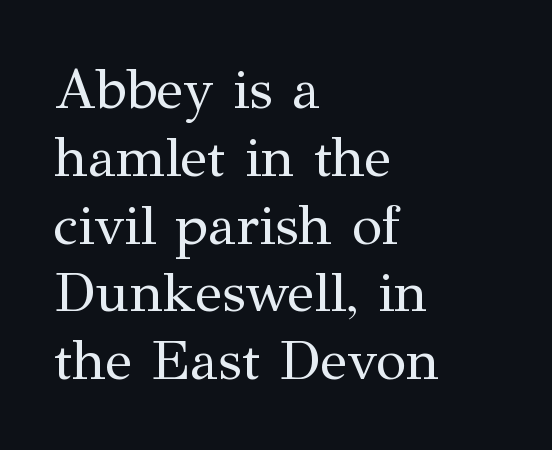
Q: Is the text bold? A: No.
Q: Is the text italic (slanted)? A: No, it is upright.
Q: Is the typeface a serif or a sans-serif typeface? A: Serif.
Q: Is the text underlined? A: No.
Q: How is the paragraph aligned? A: Left-aligned.
Q: Is the spacing between letters normal or unusually wide? A: Normal.
Q: Width (condensed, normal, or wide)? A: Normal.
Q: Stroke contrast? A: Medium.
Q: x-height? A: Medium.
Q: Monospaced? A: No.
